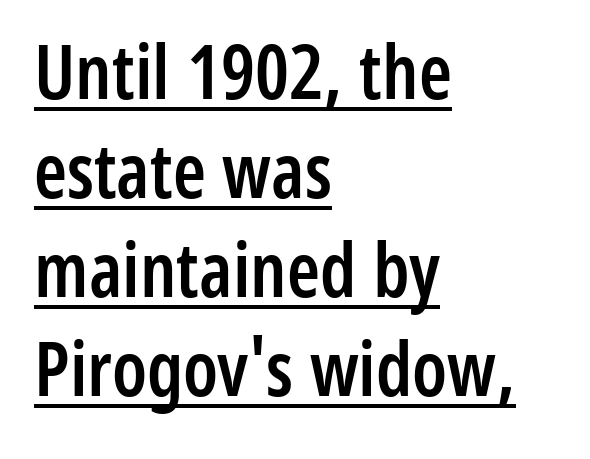
Q: Is the text bold? A: Semi-bold.
Q: Is the text italic (slanted)? A: No, it is upright.
Q: Is the typeface a serif or a sans-serif typeface? A: Sans-serif.
Q: Is the text underlined? A: Yes.
Q: How is the paragraph aligned? A: Left-aligned.
Q: Is the spacing between letters normal or unusually wide? A: Normal.
Q: Is the spacing between lines tight, normal or loose? A: Normal.
Q: Width (condensed, normal, or wide)? A: Condensed.
Q: Stroke contrast? A: Low.
Q: x-height? A: Medium.
Q: Monospaced? A: No.
